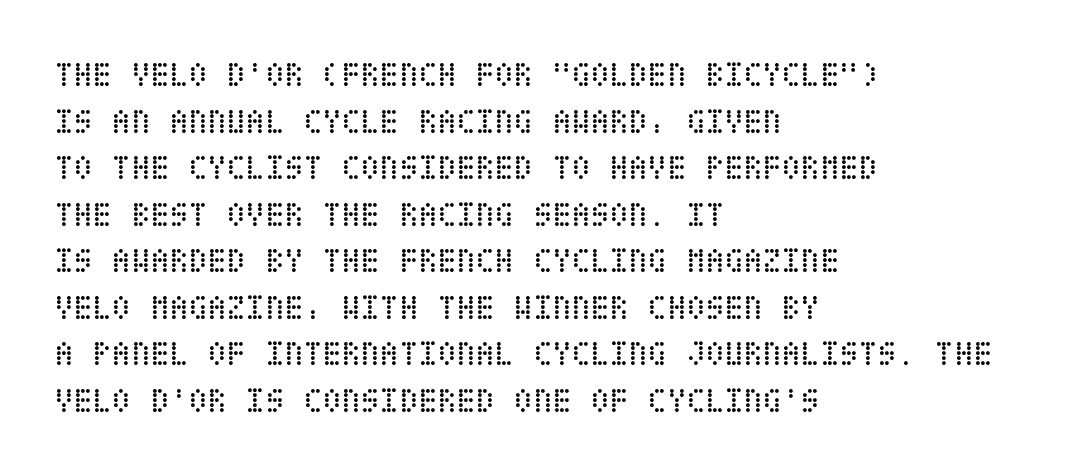
Q: Is the text bold? A: No.
Q: Is the text italic (slanted)? A: No, it is upright.
Q: Is the text underlined? A: No.
Q: How is the paragraph aligned? A: Left-aligned.
Q: Is the spacing between letters normal or unusually wide? A: Normal.
Q: Is the spacing between lines tight, normal or loose? A: Normal.
Q: Width (condensed, normal, or wide)? A: Condensed.
Q: Stroke contrast? A: Low.
Q: x-height? A: Large.
